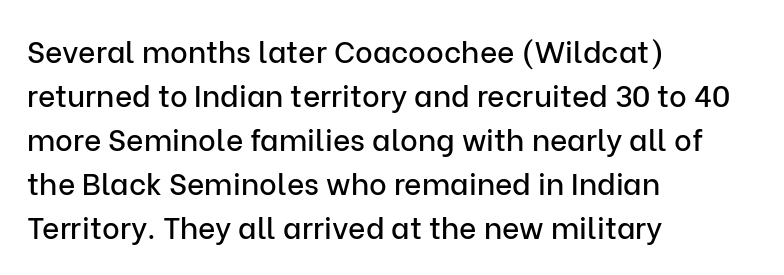
{"serif": "no", "italic": "no", "width": "normal", "stroke_contrast": "low", "x_height": "medium", "monospaced": "no", "underline": "no", "align": "left", "line_spacing": "normal", "line_spacing_ratio": 1.47, "letter_spacing": "normal", "letter_spacing_em": 0.0, "glyph_px": 30}
